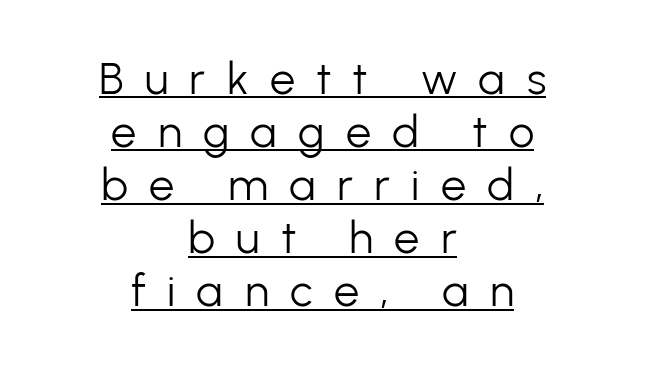
Q: Is the text bold? A: No.
Q: Is the text italic (slanted)? A: No, it is upright.
Q: Is the typeface a serif or a sans-serif typeface? A: Sans-serif.
Q: Is the text underlined? A: Yes.
Q: How is the paragraph aligned? A: Centered.
Q: Is the spacing between letters normal or unusually wide? A: Unusually wide.
Q: Width (condensed, normal, or wide)? A: Normal.
Q: Stroke contrast? A: Low.
Q: x-height? A: Medium.
Q: Monospaced? A: No.
